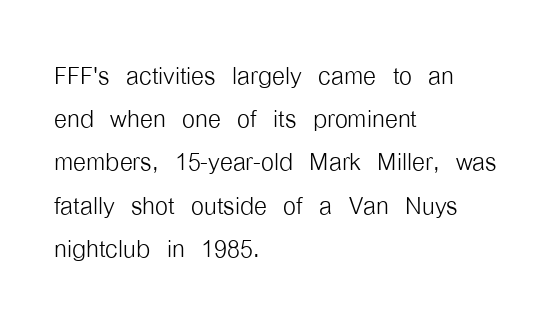
{"serif": "no", "italic": "no", "bold": "no", "weight": "light", "width": "condensed", "stroke_contrast": "low", "x_height": "medium", "monospaced": "no", "underline": "no", "align": "left", "line_spacing": "normal", "line_spacing_ratio": 1.31, "letter_spacing": "normal", "letter_spacing_em": 0.0, "glyph_px": 33}
